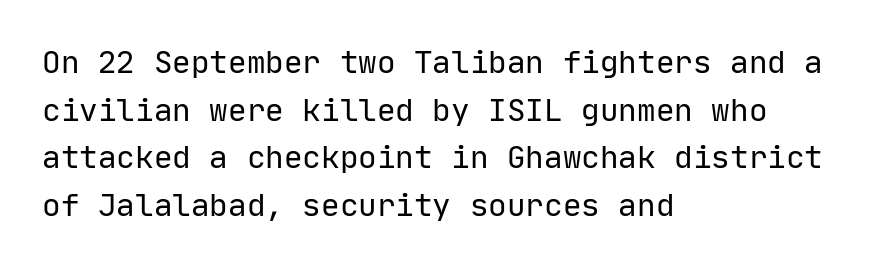
The space directly below the letters is spotless. This rendering employs a face without finishing strokes, i.e., a sans-serif. Unlike italic type, these characters show no tilt at all. Looks like terminal output: every glyph gets an equal slot. Notice how the passage keeps a crisp vertical edge on the left only. The passage shown is not bold in any degree.
